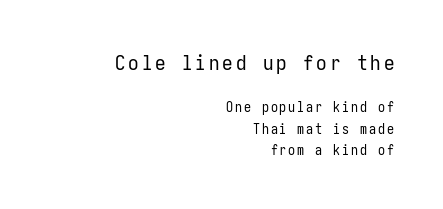
Rule under the text: the space is simply empty. Characters remain perfectly vertical along every line. Horizontal bands of white between lines are of average thickness. Weight: not bold — regular or lighter.
